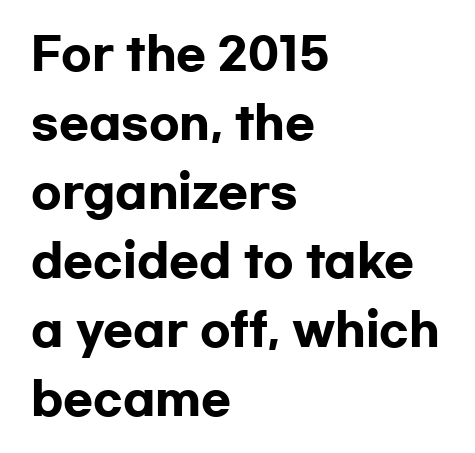
{"serif": "no", "italic": "no", "bold": "yes", "weight": "heavy", "width": "wide", "stroke_contrast": "low", "x_height": "medium", "monospaced": "no", "underline": "no", "align": "left", "line_spacing": "normal", "line_spacing_ratio": 1.57, "letter_spacing": "normal", "letter_spacing_em": 0.0, "glyph_px": 44}
